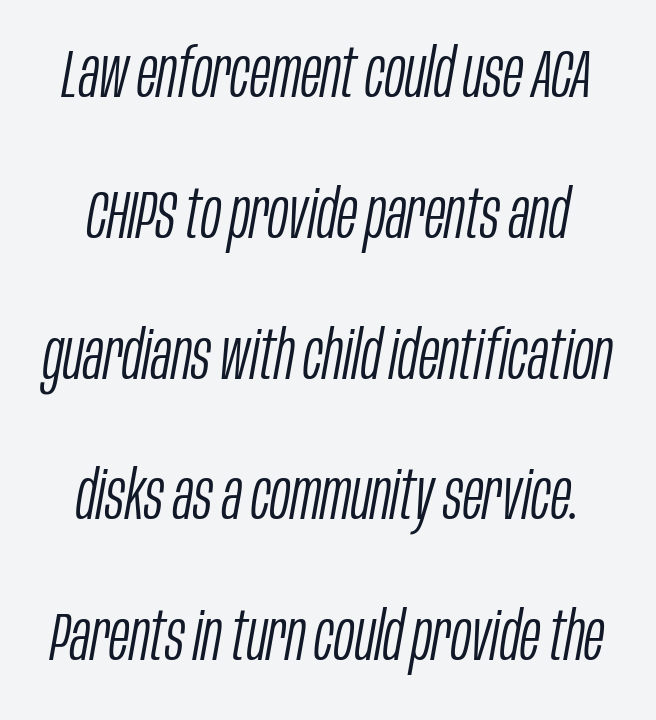
{"italic": "yes", "lean": "right", "slant_degrees": 10, "bold": "no", "weight": "light", "width": "condensed", "stroke_contrast": "low", "x_height": "large", "monospaced": "no", "underline": "no", "line_spacing": "loose", "line_spacing_ratio": 2.07, "letter_spacing": "normal", "letter_spacing_em": 0.0, "glyph_px": 68}
